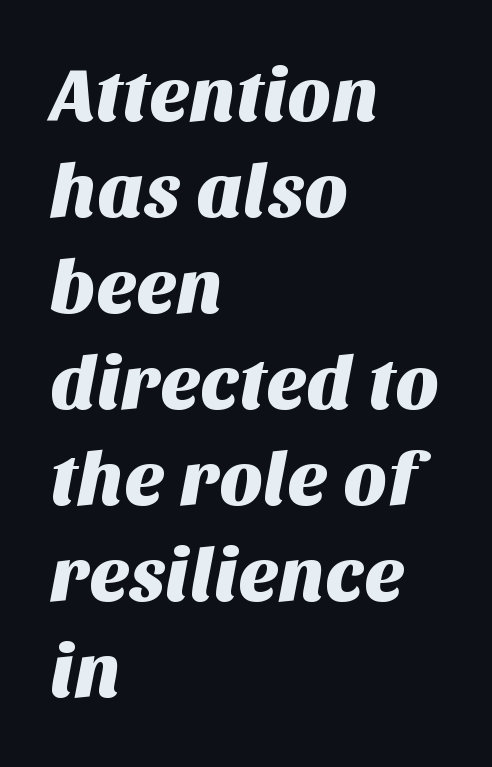
Q: Is the typeface a serif or a sans-serif typeface? A: Sans-serif.
Q: Is the text underlined? A: No.
Q: How is the paragraph aligned? A: Left-aligned.
Q: Is the spacing between letters normal or unusually wide? A: Normal.
Q: Is the spacing between lines tight, normal or loose? A: Normal.
Q: Width (condensed, normal, or wide)? A: Normal.
Q: Stroke contrast? A: Medium.
Q: x-height? A: Large.
Q: Monospaced? A: No.
